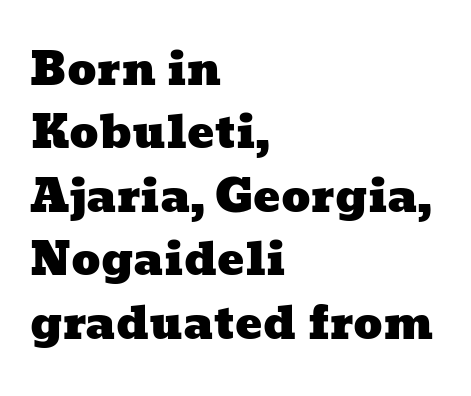
The image shows 45 px wide type; set left-aligned, normal line spacing (1.41x), normal letter spacing, not underlined; low stroke contrast and a medium x-height.
